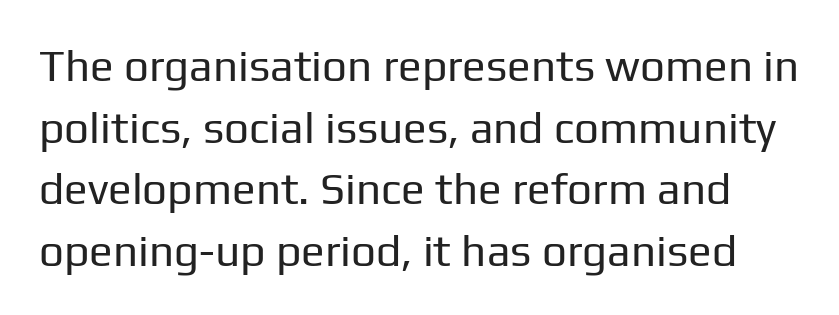
{"serif": "no", "italic": "no", "bold": "no", "weight": "regular", "width": "normal", "stroke_contrast": "low", "x_height": "medium", "monospaced": "no", "underline": "no", "line_spacing": "normal", "line_spacing_ratio": 1.4, "letter_spacing": "normal", "letter_spacing_em": 0.0, "glyph_px": 44}
